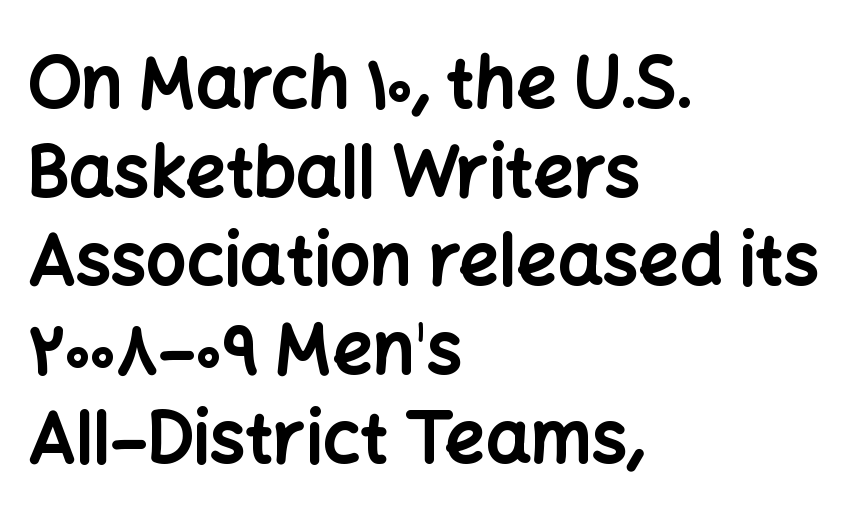
Q: Is the text bold? A: Yes.
Q: Is the text italic (slanted)? A: No, it is upright.
Q: Is the typeface a serif or a sans-serif typeface? A: Sans-serif.
Q: Is the text underlined? A: No.
Q: How is the paragraph aligned? A: Left-aligned.
Q: Is the spacing between letters normal or unusually wide? A: Normal.
Q: Is the spacing between lines tight, normal or loose? A: Normal.
Q: Width (condensed, normal, or wide)? A: Normal.
Q: Stroke contrast? A: Low.
Q: x-height? A: Medium.
Q: Monospaced? A: No.
